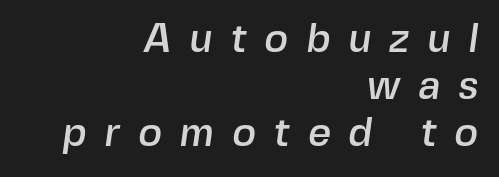
Q: Is the typeface a serif or a sans-serif typeface? A: Sans-serif.
Q: Is the text underlined? A: No.
Q: How is the paragraph aligned? A: Right-aligned.
Q: Is the spacing between letters normal or unusually wide? A: Unusually wide.
Q: Width (condensed, normal, or wide)? A: Normal.
Q: x-height? A: Medium.
Q: Monospaced? A: No.
